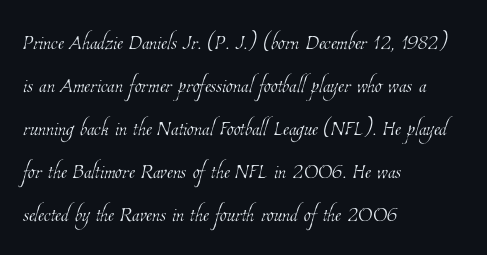
The horizontal fit of the characters is conventional and even. Varying glyph widths throughout — classic text-font behaviour. Check the space under the baseline: it is left empty. Which margin do the lines hug? The left one — the right edge is uneven. Vertical spacing — default.
